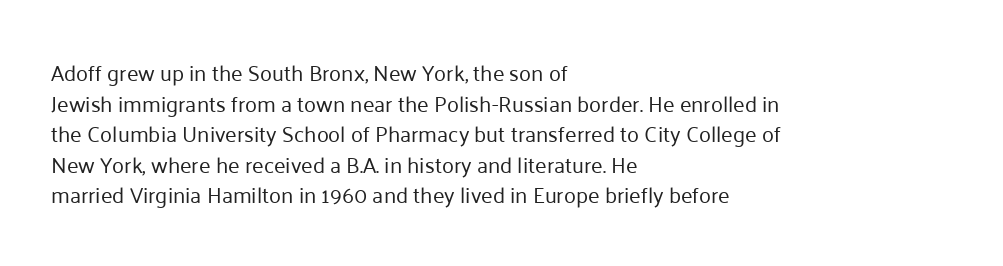
The image shows 22 px text type, upright; set left-aligned, normal line spacing (1.39x), normal letter spacing, not underlined.
